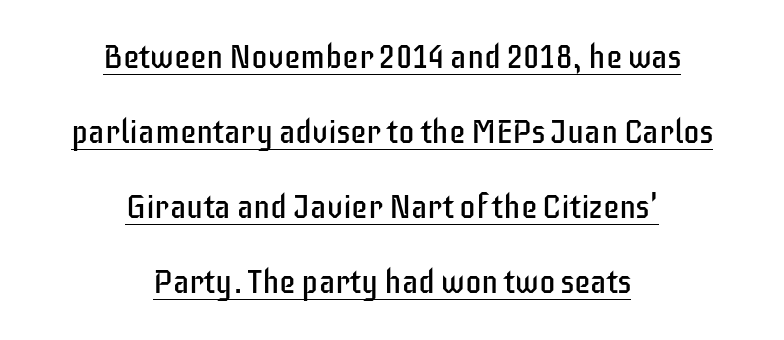
{"serif": "no", "italic": "no", "bold": "no", "weight": "regular", "width": "condensed", "stroke_contrast": "low", "x_height": "large", "monospaced": "no", "underline": "yes", "align": "center", "line_spacing": "loose", "line_spacing_ratio": 2.27, "letter_spacing": "normal", "letter_spacing_em": 0.0, "glyph_px": 33}
